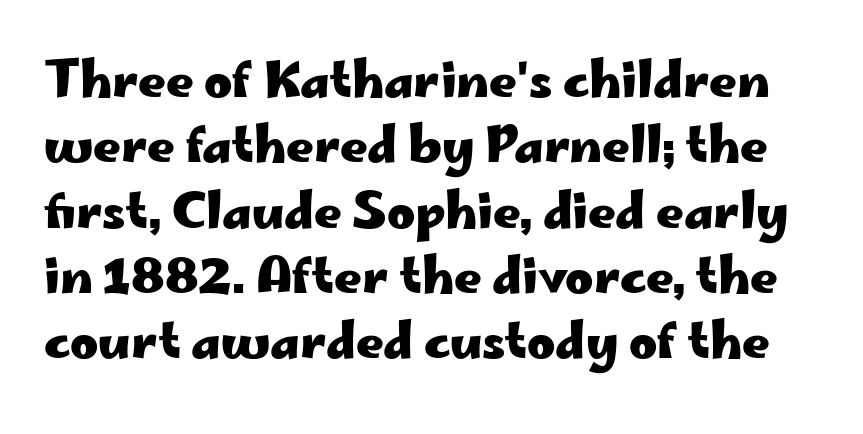
Q: Is the text bold? A: Yes.
Q: Is the text italic (slanted)? A: No, it is upright.
Q: Is the typeface a serif or a sans-serif typeface? A: Sans-serif.
Q: Is the text underlined? A: No.
Q: Is the spacing between letters normal or unusually wide? A: Normal.
Q: Is the spacing between lines tight, normal or loose? A: Normal.
Q: Width (condensed, normal, or wide)? A: Wide.
Q: Stroke contrast? A: Low.
Q: x-height? A: Small.
Q: Monospaced? A: No.
